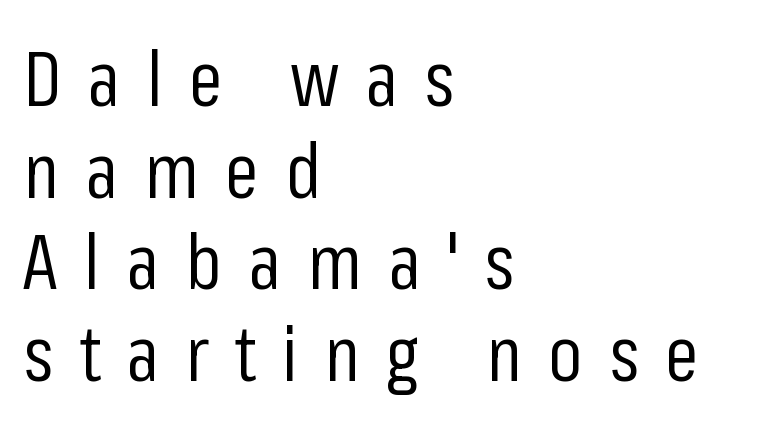
{"serif": "no", "italic": "no", "bold": "no", "weight": "regular", "width": "condensed", "stroke_contrast": "low", "x_height": "medium", "monospaced": "no", "underline": "no", "align": "left", "line_spacing_ratio": 1.19, "letter_spacing": "wide", "letter_spacing_em": 0.34, "glyph_px": 77}
